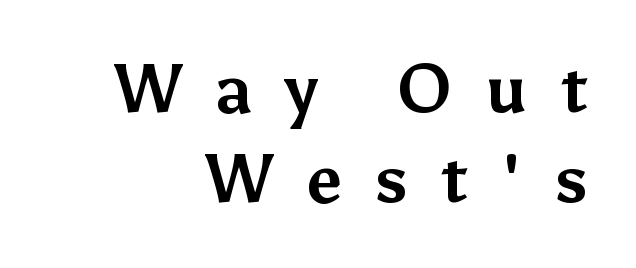
{"serif": "no", "italic": "no", "bold": "yes", "weight": "bold", "width": "normal", "stroke_contrast": "medium", "x_height": "medium", "monospaced": "no", "underline": "no", "align": "right", "line_spacing": "normal", "line_spacing_ratio": 1.34, "letter_spacing": "wide", "letter_spacing_em": 0.48, "glyph_px": 67}
